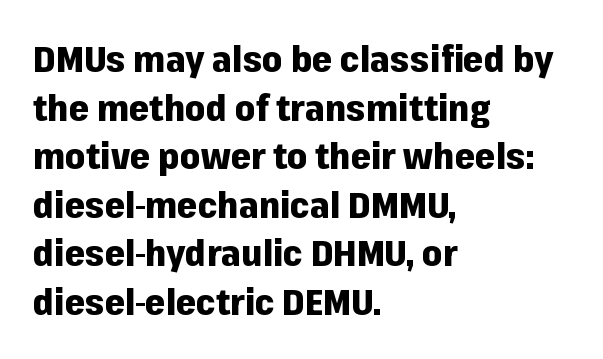
Think of a printed novel: that variable character pitch is what you see here. The lines in this sample share a left origin and differ only in where they stop. Does the weight exceed regular? Yes, all the way to bold. The font's upright variant was chosen for this text. Each row of text sits above clean, open space.
